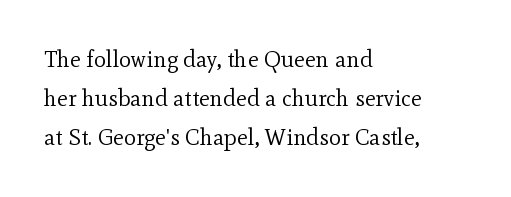
The image shows 23 px text type, upright; set left-aligned, normal line spacing (1.7x), normal letter spacing, not underlined.
